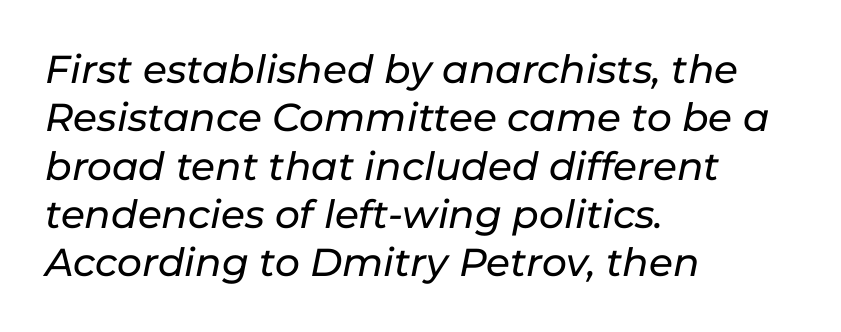
{"italic": "yes", "lean": "right", "slant_degrees": 11, "width": "normal", "stroke_contrast": "low", "x_height": "medium", "monospaced": "no", "underline": "no", "align": "left", "line_spacing_ratio": 1.24, "letter_spacing": "normal", "letter_spacing_em": 0.0, "glyph_px": 39}
